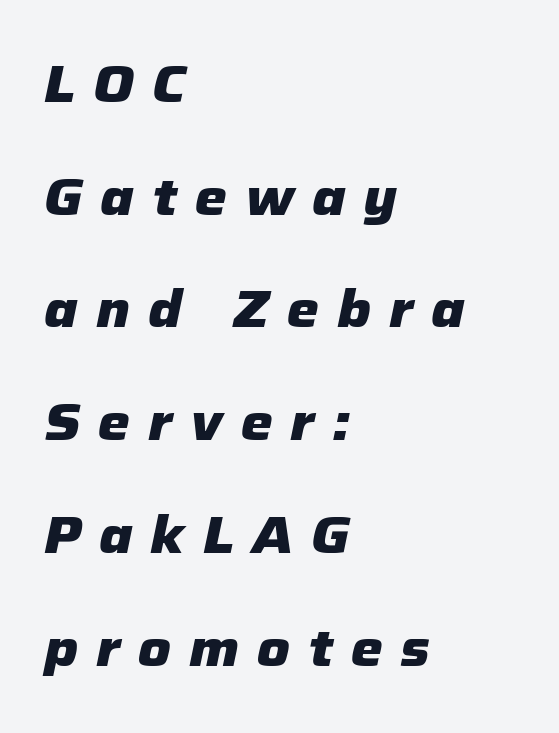
The image shows 51 px heavy type, italic (leaning right); set left-aligned, loose line spacing (2.21x), unusually wide letter spacing (+0.35 em), not underlined; low stroke contrast and a medium x-height.
